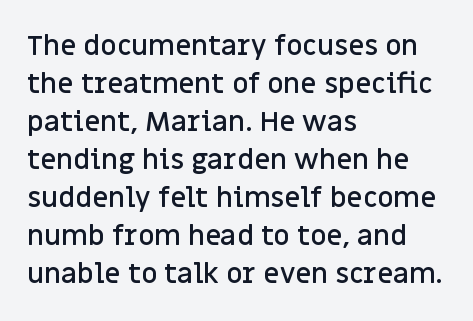
The image shows 28 px semibold sans-serif type, upright; set left-aligned, normal line spacing (1.36x), normal letter spacing, not underlined; low stroke contrast and a large x-height.
